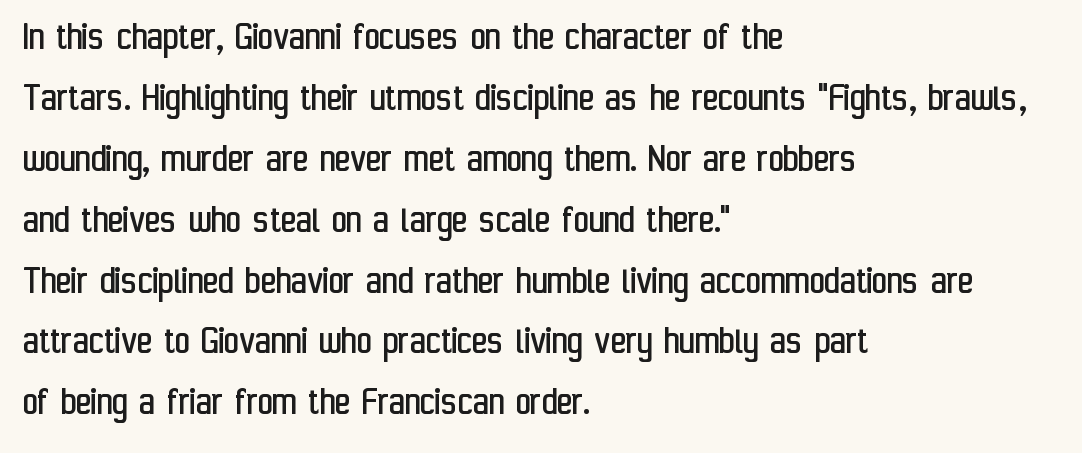
Q: Is the text bold? A: No.
Q: Is the text italic (slanted)? A: No, it is upright.
Q: Is the typeface a serif or a sans-serif typeface? A: Sans-serif.
Q: Is the text underlined? A: No.
Q: How is the paragraph aligned? A: Left-aligned.
Q: Is the spacing between letters normal or unusually wide? A: Normal.
Q: Is the spacing between lines tight, normal or loose? A: Normal.
Q: Width (condensed, normal, or wide)? A: Condensed.
Q: Stroke contrast? A: Low.
Q: x-height? A: Medium.
Q: Monospaced? A: No.
